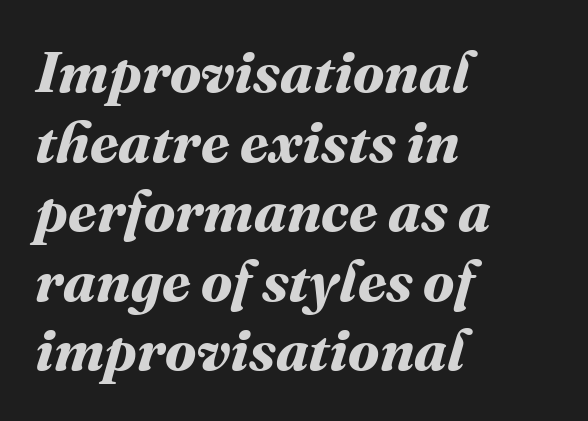
The image shows 58 px bold type; set left-aligned, line spacing 1.2x, normal letter spacing, not underlined; medium stroke contrast and a medium x-height.
